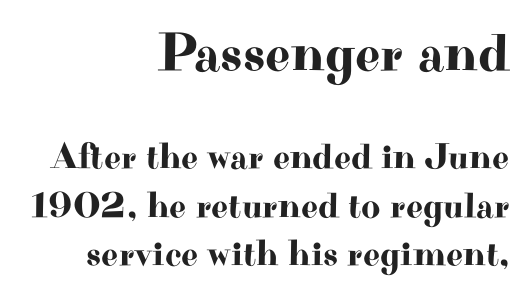
The image shows 55 px wide serif type, upright; set right-aligned, normal line spacing (1.3x), normal letter spacing, not underlined; the first (top) block is 1.49x larger; high stroke contrast and a small x-height.
